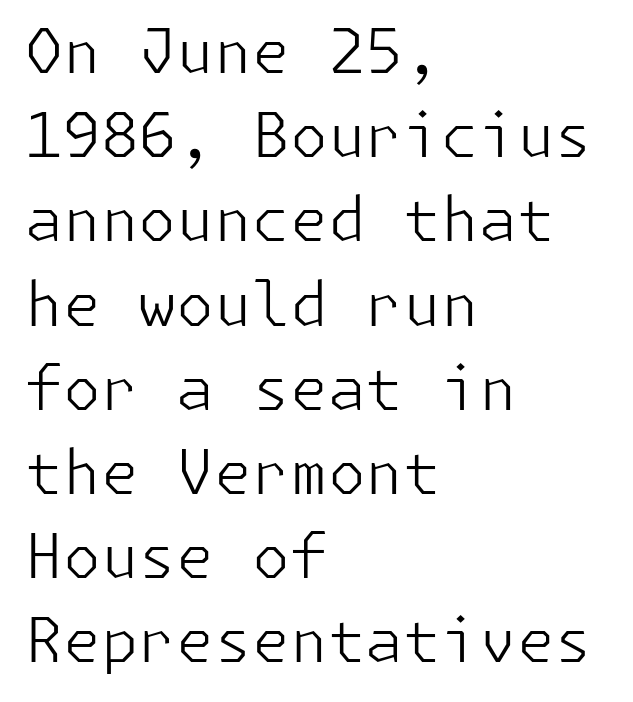
The image shows 61 px light sans-serif type, upright; set left-aligned, normal line spacing (1.38x), normal letter spacing, not underlined; low stroke contrast and a medium x-height.
